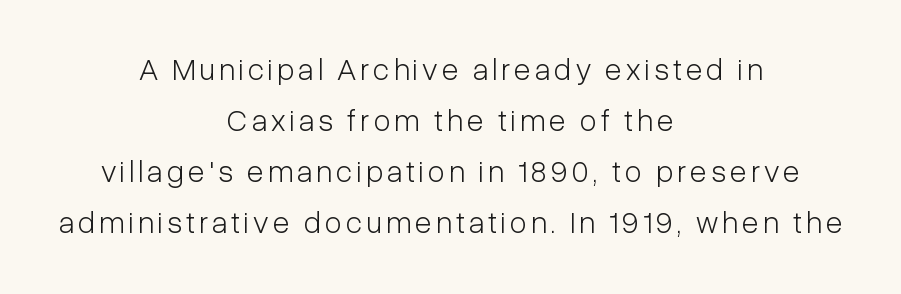
Nope, no serifs anywhere on these letters. The gap between lines stays unmarked. The font's upright variant was chosen for this text. Typeset on center — no edge is straight.
